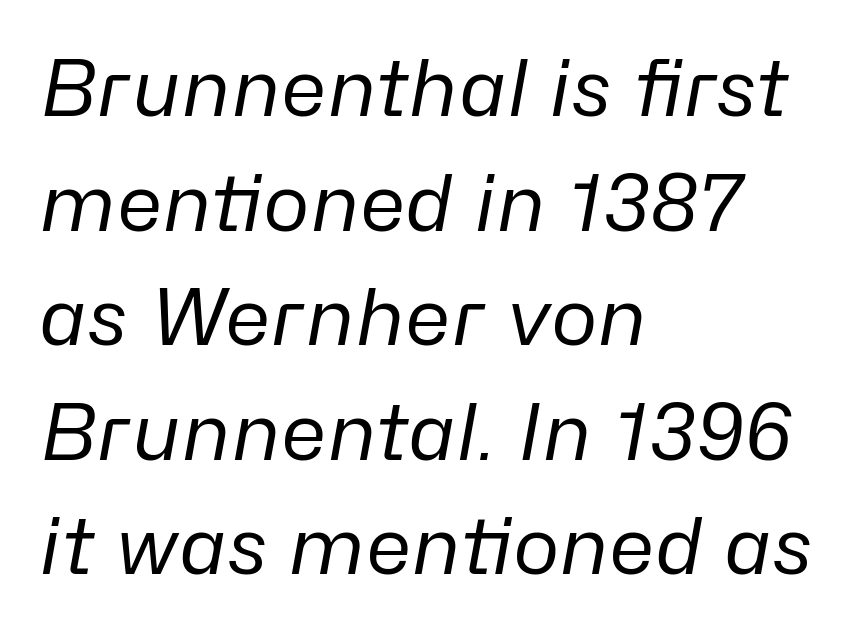
The image shows 79 px regular-weight type, italic (leaning right); set left-aligned, normal line spacing (1.45x), normal letter spacing, not underlined; low stroke contrast and a medium x-height.
